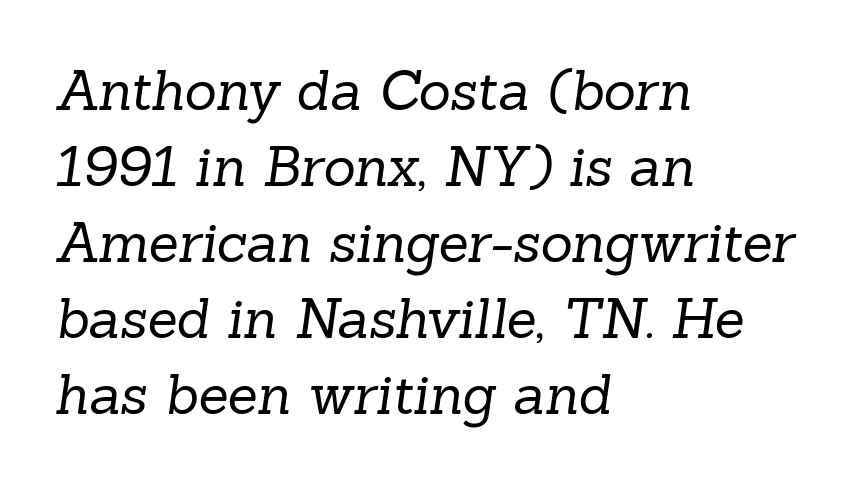
The image shows 55 px regular-weight serif type; set left-aligned, normal line spacing (1.38x), normal letter spacing, not underlined; low stroke contrast and a medium x-height.
